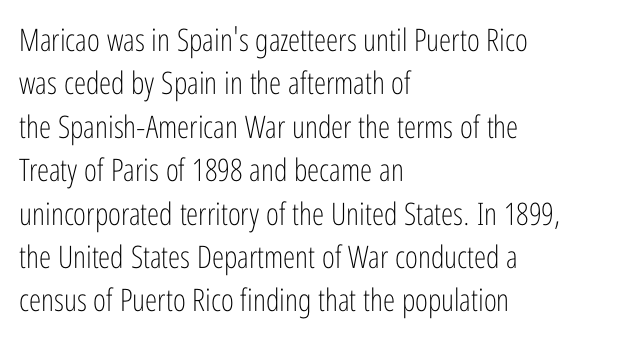
The image shows 31 px light, condensed sans-serif type, upright; set left-aligned, normal line spacing (1.4x), normal letter spacing, not underlined; low stroke contrast and a medium x-height.
